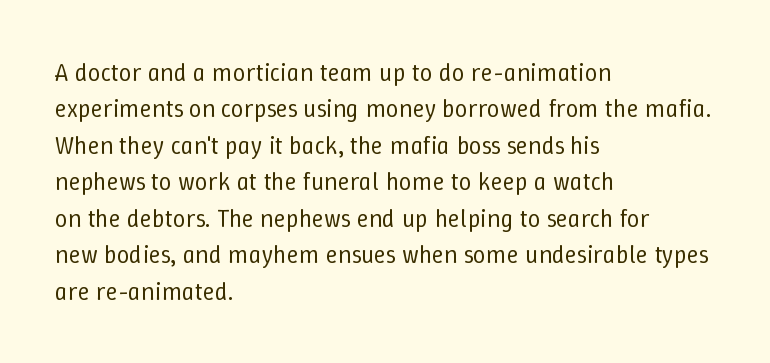
{"italic": "no", "bold": "no", "underline": "no", "align": "left", "line_spacing": "normal", "line_spacing_ratio": 1.46, "letter_spacing": "normal", "letter_spacing_em": 0.0, "glyph_px": 25}
